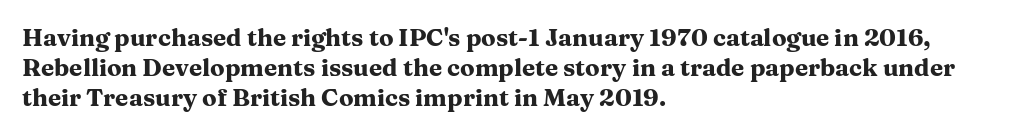
The image shows 24 px bold type, upright; set left-aligned, line spacing 1.24x, normal letter spacing, not underlined.
